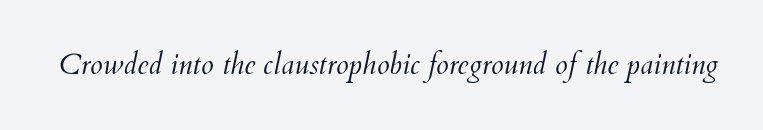
The image shows 29 px light type, italic (leaning right); set normal letter spacing, not underlined; medium stroke contrast and a small x-height.
